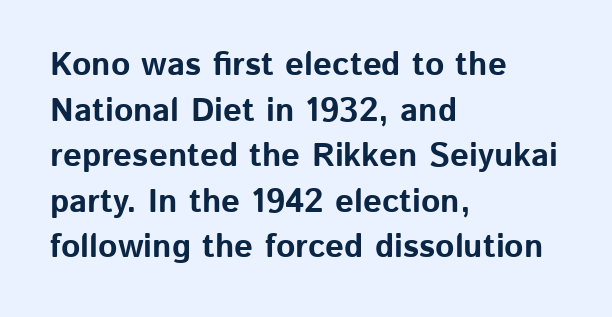
The words here are not underlined. A typesetter would call this leading conventional body-copy spacing. The letters stand straight up with perfectly vertical stems. Grotesque or geometric, the face here clearly has no serifs. Summary of weight: heavy, a full bold. Between one letter and the next there's only the usual sliver of space.
